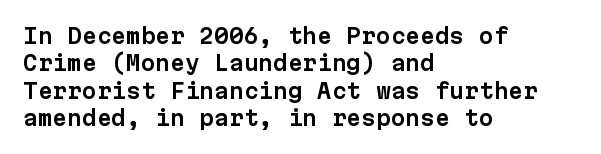
{"italic": "no", "underline": "no", "align": "left", "line_spacing": "normal", "line_spacing_ratio": 1.3, "letter_spacing": "normal", "letter_spacing_em": 0.0, "glyph_px": 21}
